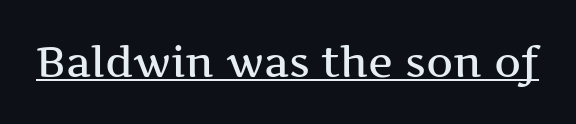
Q: Is the text italic (slanted)? A: No, it is upright.
Q: Is the typeface a serif or a sans-serif typeface? A: Serif.
Q: Is the text underlined? A: Yes.
Q: Is the spacing between letters normal or unusually wide? A: Normal.
Q: Width (condensed, normal, or wide)? A: Wide.
Q: Stroke contrast? A: Medium.
Q: x-height? A: Medium.
Q: Monospaced? A: No.
